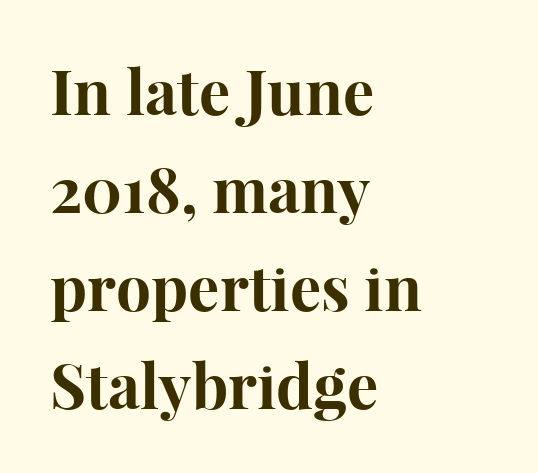
Bare-footed words on every line. Tracking here is standard; glyphs follow each other at the usual distance. Vertical spacing — default. A classic flush-left, rag-right setting is used for this passage. The designer went with a serif here, giving each stem small feet. Upright lettering throughout.
